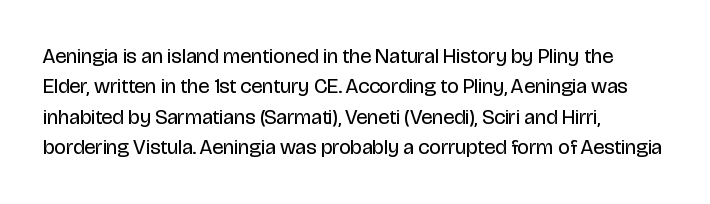
The image shows 21 px text type, upright; set left-aligned, normal line spacing (1.45x), normal letter spacing, not underlined.
